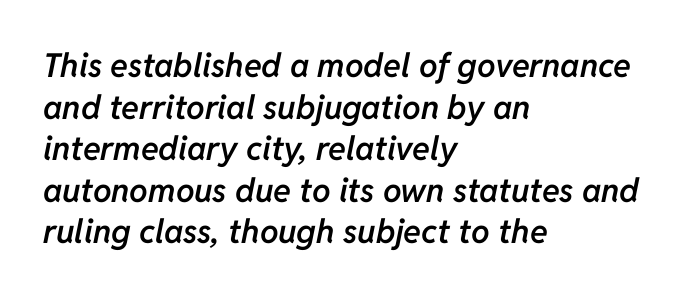
The image shows 33 px semibold type, italic (leaning right); set left-aligned, normal line spacing (1.26x), normal letter spacing, not underlined; low stroke contrast and a medium x-height.
